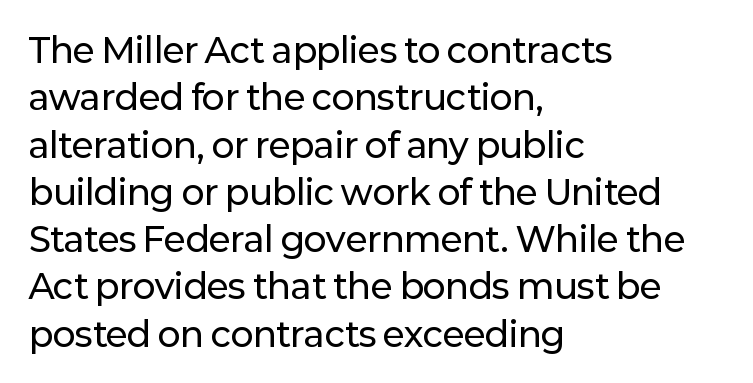
{"serif": "no", "italic": "no", "width": "normal", "stroke_contrast": "low", "x_height": "medium", "monospaced": "no", "underline": "no", "align": "left", "line_spacing": "normal", "line_spacing_ratio": 1.39, "letter_spacing": "normal", "letter_spacing_em": 0.0, "glyph_px": 34}
